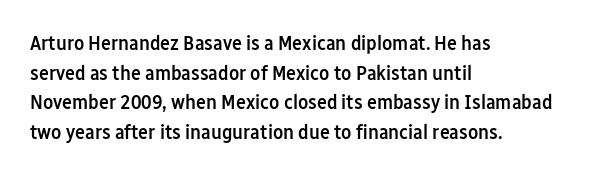
The image shows 21 px text type, upright; set left-aligned, normal line spacing (1.41x), normal letter spacing, not underlined.
